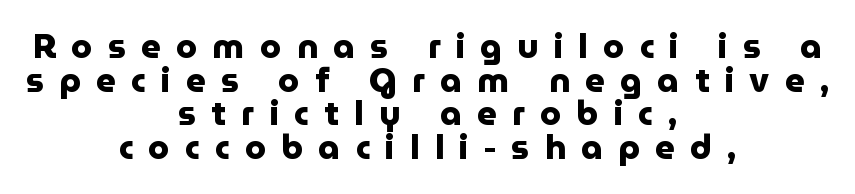
Q: Is the text bold? A: Yes.
Q: Is the text italic (slanted)? A: No, it is upright.
Q: Is the typeface a serif or a sans-serif typeface? A: Sans-serif.
Q: Is the text underlined? A: No.
Q: How is the paragraph aligned? A: Centered.
Q: Is the spacing between letters normal or unusually wide? A: Unusually wide.
Q: Is the spacing between lines tight, normal or loose? A: Tight.
Q: Width (condensed, normal, or wide)? A: Normal.
Q: Stroke contrast? A: Low.
Q: x-height? A: Medium.
Q: Monospaced? A: No.
